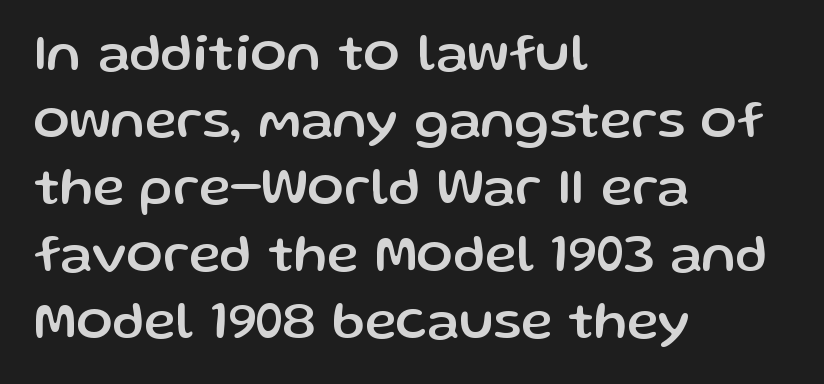
The image shows 54 px sans-serif type, upright; set left-aligned, line spacing 1.24x, normal letter spacing, not underlined; low stroke contrast and a medium x-height.
